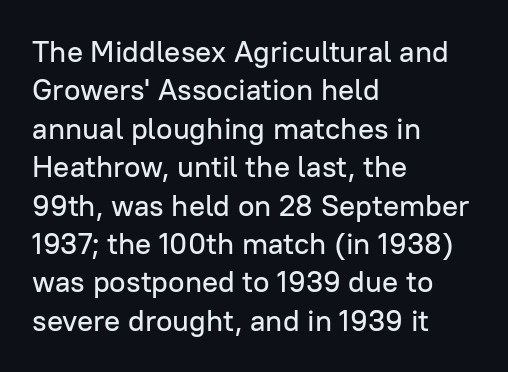
The image shows 30 px sans-serif type, upright; set left-aligned, normal line spacing (1.28x), normal letter spacing, not underlined; low stroke contrast and a medium x-height.
